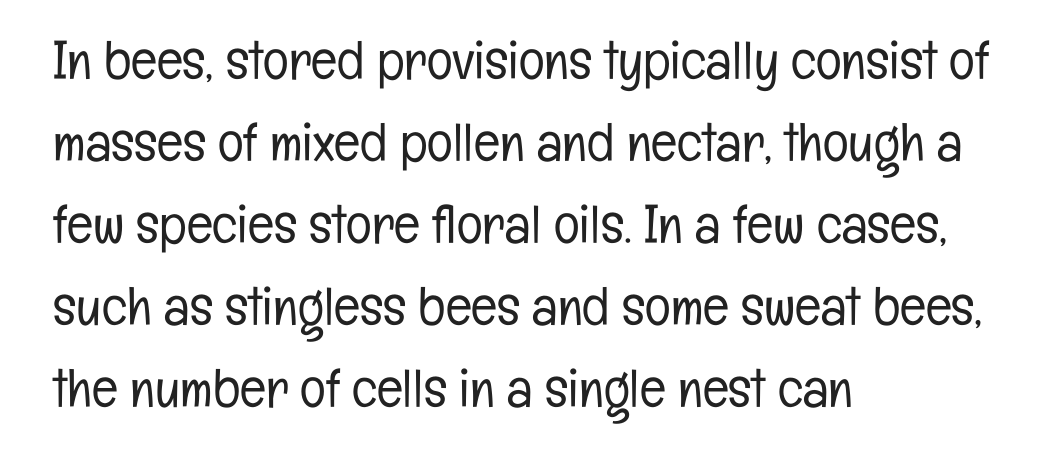
Q: Is the text bold? A: No.
Q: Is the text italic (slanted)? A: No, it is upright.
Q: Is the typeface a serif or a sans-serif typeface? A: Sans-serif.
Q: Is the text underlined? A: No.
Q: How is the paragraph aligned? A: Left-aligned.
Q: Is the spacing between letters normal or unusually wide? A: Normal.
Q: Is the spacing between lines tight, normal or loose? A: Normal.
Q: Width (condensed, normal, or wide)? A: Condensed.
Q: Stroke contrast? A: Low.
Q: x-height? A: Medium.
Q: Monospaced? A: No.
